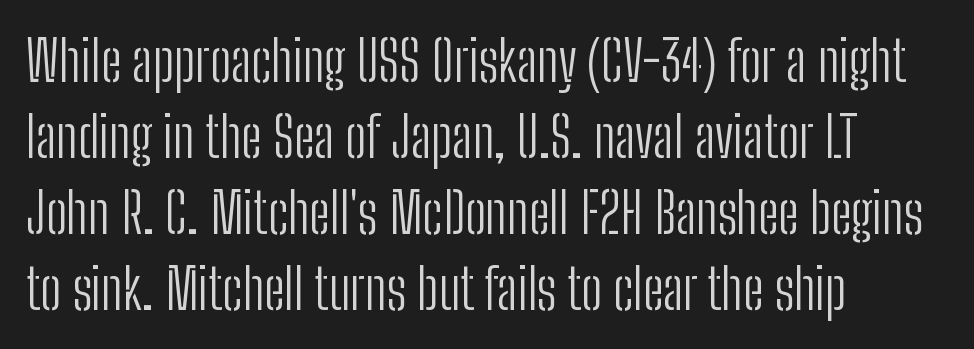
Q: Is the text bold? A: No.
Q: Is the text italic (slanted)? A: No, it is upright.
Q: Is the typeface a serif or a sans-serif typeface? A: Sans-serif.
Q: Is the text underlined? A: No.
Q: How is the paragraph aligned? A: Left-aligned.
Q: Is the spacing between letters normal or unusually wide? A: Normal.
Q: Is the spacing between lines tight, normal or loose? A: Normal.
Q: Width (condensed, normal, or wide)? A: Condensed.
Q: Stroke contrast? A: Low.
Q: x-height? A: Medium.
Q: Monospaced? A: No.
